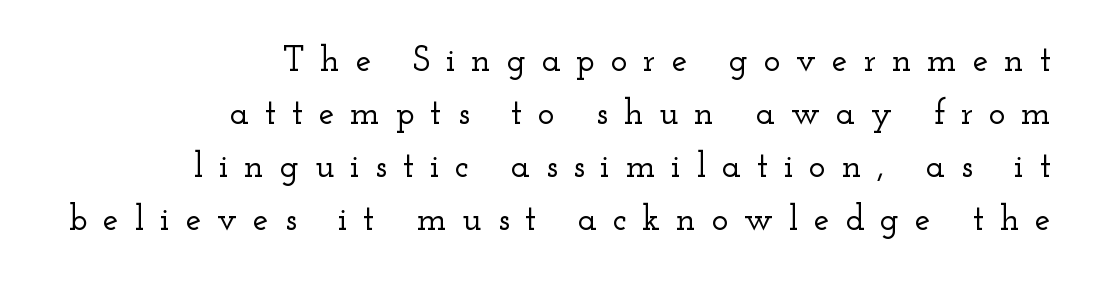
Regular leading. These lines are set flush right with a ragged left edge. Tracking here is generous; glyphs stand well apart from one another. Type without underlining. Style check: upright. The letters carry serifs — small finishing strokes at the ends of their stems.
